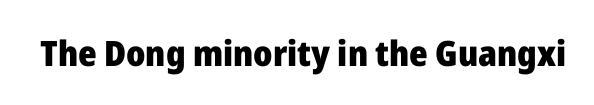
On the weight axis this lands at bold, roughly 700. A typesetter would call this proportional, since set widths differ per character. Spacing between characters is what you'd get straight out of the box. When letters stand straight like this, we call the style roman or upright. The gap between lines stays unmarked.
